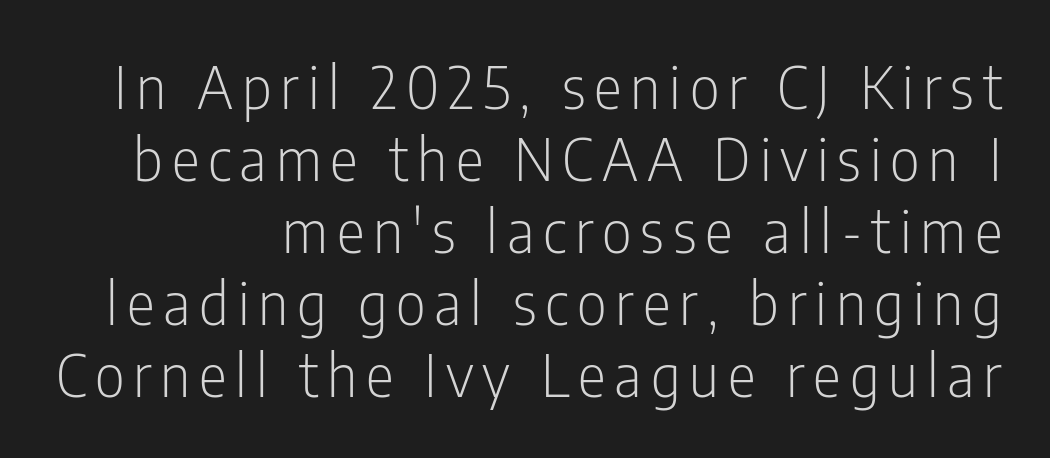
The image shows 59 px light, condensed sans-serif type, upright; set right-aligned, line spacing 1.22x, not underlined; low stroke contrast and a medium x-height.
